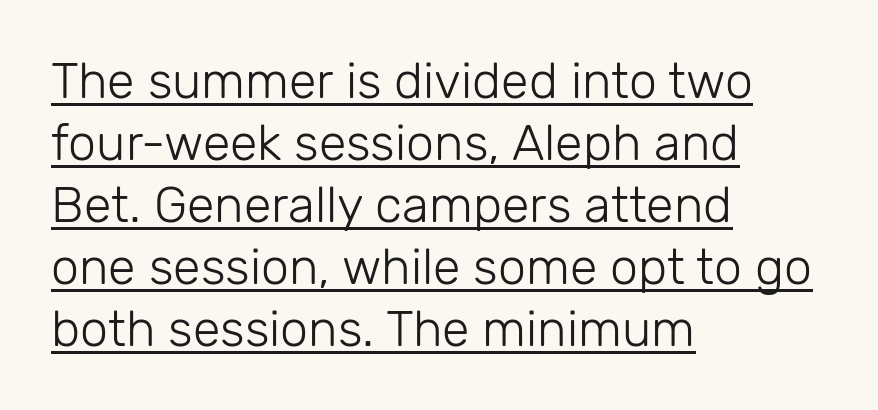
Q: Is the text bold? A: No.
Q: Is the text italic (slanted)? A: No, it is upright.
Q: Is the typeface a serif or a sans-serif typeface? A: Sans-serif.
Q: Is the text underlined? A: Yes.
Q: How is the paragraph aligned? A: Left-aligned.
Q: Is the spacing between letters normal or unusually wide? A: Normal.
Q: Width (condensed, normal, or wide)? A: Normal.
Q: Stroke contrast? A: Low.
Q: x-height? A: Medium.
Q: Monospaced? A: No.
